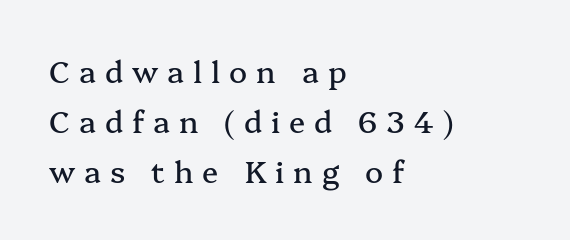
The image shows 30 px serif type, upright; set left-aligned, normal line spacing (1.66x), unusually wide letter spacing (+0.3 em), not underlined; medium stroke contrast and a medium x-height.
